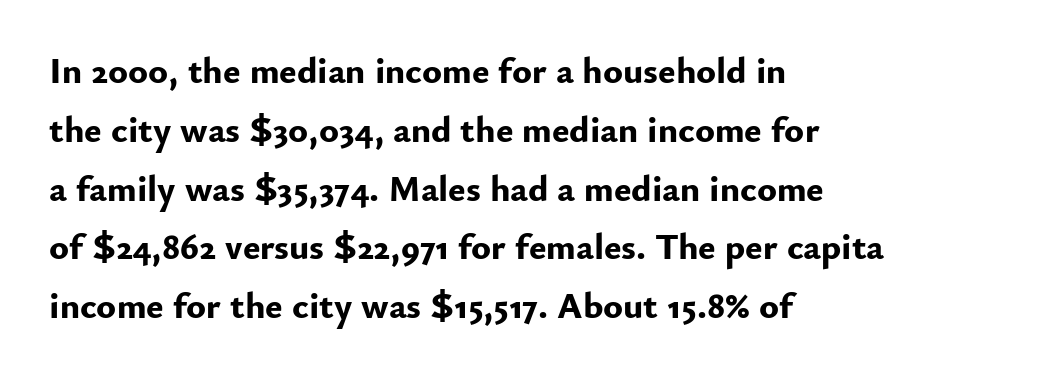
Q: Is the text bold? A: Yes.
Q: Is the text italic (slanted)? A: No, it is upright.
Q: Is the typeface a serif or a sans-serif typeface? A: Sans-serif.
Q: Is the text underlined? A: No.
Q: How is the paragraph aligned? A: Left-aligned.
Q: Is the spacing between letters normal or unusually wide? A: Normal.
Q: Is the spacing between lines tight, normal or loose? A: Normal.
Q: Width (condensed, normal, or wide)? A: Normal.
Q: Stroke contrast? A: Low.
Q: x-height? A: Small.
Q: Monospaced? A: No.
